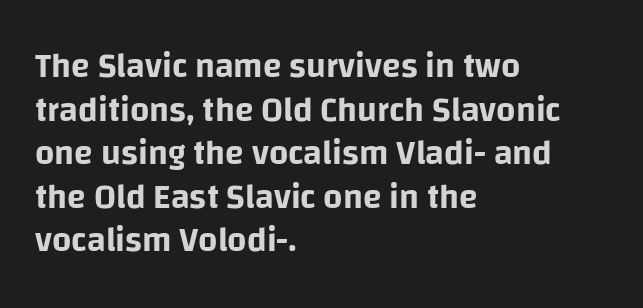
The image shows 34 px sans-serif type, upright; set left-aligned, normal line spacing (1.28x), normal letter spacing, not underlined; low stroke contrast and a large x-height.
